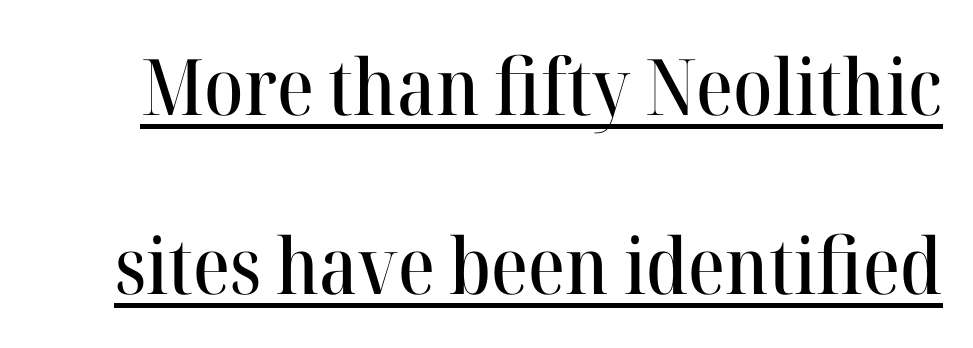
Nope, not italic — everything's standing straight. How are the letters spaced? Ordinarily, with no added tracking. The rendering shows small feet on the letterforms — a serif design. The rendering uses natural spacing where letterforms have individual widths.
